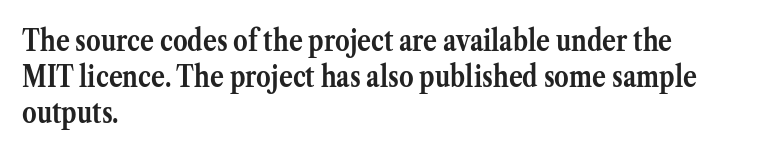
The passage shown is not underscored anywhere. Compared with a centered layout, this one pins lines to the left instead. The line texture is even and compact thanks to regular tracking. Strong, thick strokes mark this as bold type.
